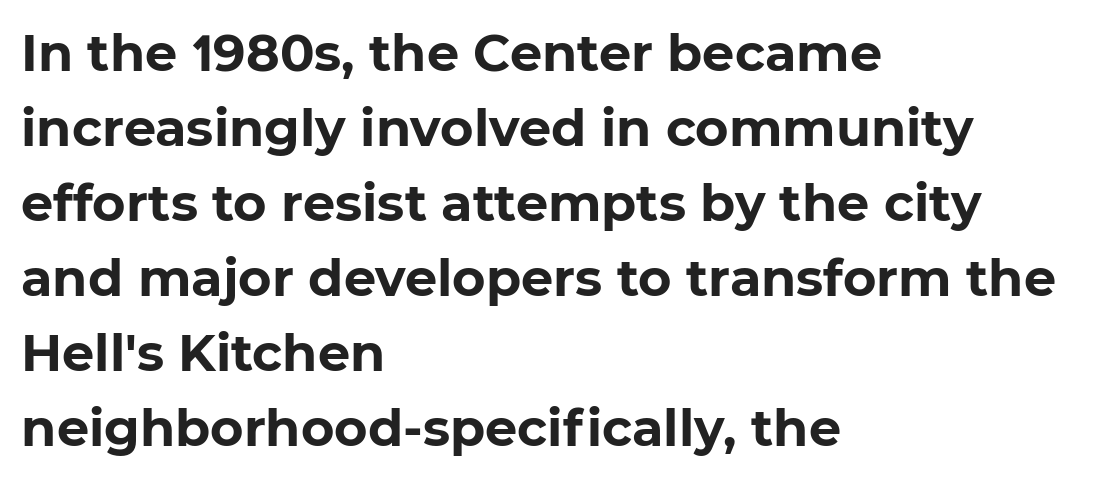
{"serif": "no", "bold": "yes", "weight": "bold", "width": "normal", "stroke_contrast": "low", "x_height": "medium", "monospaced": "no", "underline": "no", "align": "left", "line_spacing": "normal", "line_spacing_ratio": 1.47, "letter_spacing": "normal", "letter_spacing_em": 0.0, "glyph_px": 51}
